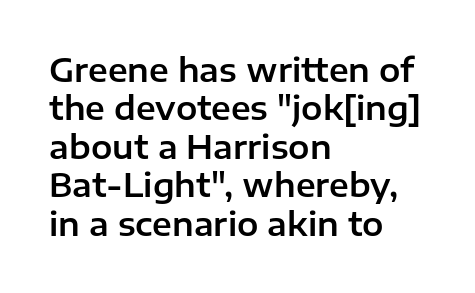
Q: Is the text italic (slanted)? A: No, it is upright.
Q: Is the typeface a serif or a sans-serif typeface? A: Sans-serif.
Q: Is the text underlined? A: No.
Q: How is the paragraph aligned? A: Left-aligned.
Q: Is the spacing between letters normal or unusually wide? A: Normal.
Q: Width (condensed, normal, or wide)? A: Normal.
Q: Stroke contrast? A: Low.
Q: x-height? A: Medium.
Q: Monospaced? A: No.
